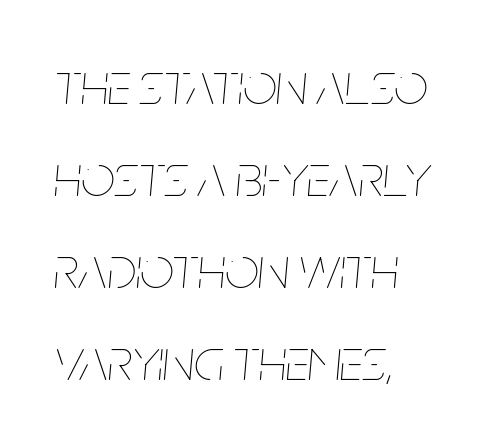
{"italic": "yes", "lean": "right", "slant_degrees": 5, "bold": "no", "weight": "thin", "width": "condensed", "stroke_contrast": "low", "x_height": "large", "monospaced": "no", "underline": "no", "align": "left", "line_spacing": "normal", "line_spacing_ratio": 1.56, "letter_spacing": "normal", "letter_spacing_em": 0.0, "glyph_px": 59}
